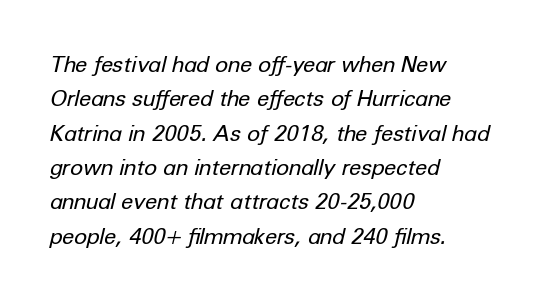
The image shows 22 px text type, italic (leaning right); set left-aligned, normal line spacing (1.56x), normal letter spacing, not underlined.
